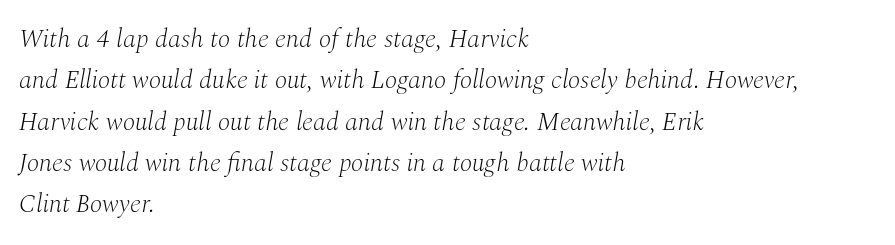
{"italic": "yes", "lean": "right", "slant_degrees": 10, "bold": "no", "underline": "no", "align": "left", "line_spacing": "normal", "line_spacing_ratio": 1.59, "letter_spacing": "normal", "letter_spacing_em": 0.0, "glyph_px": 26}
